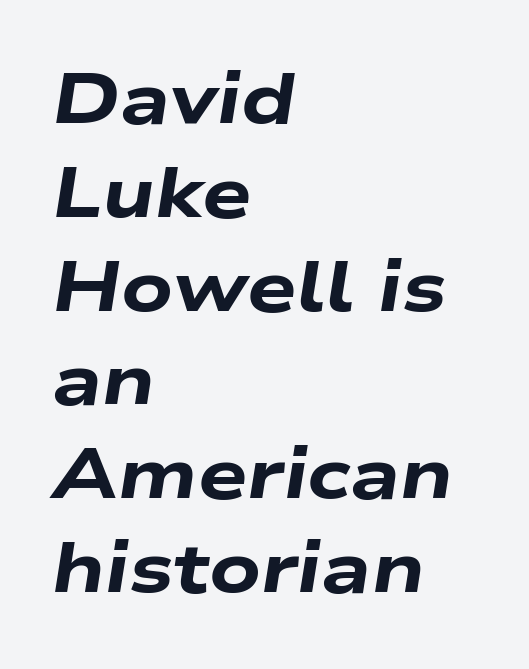
The image shows 70 px heavy, wide type, italic (leaning right); set left-aligned, normal line spacing (1.34x), normal letter spacing, not underlined; low stroke contrast and a medium x-height.
